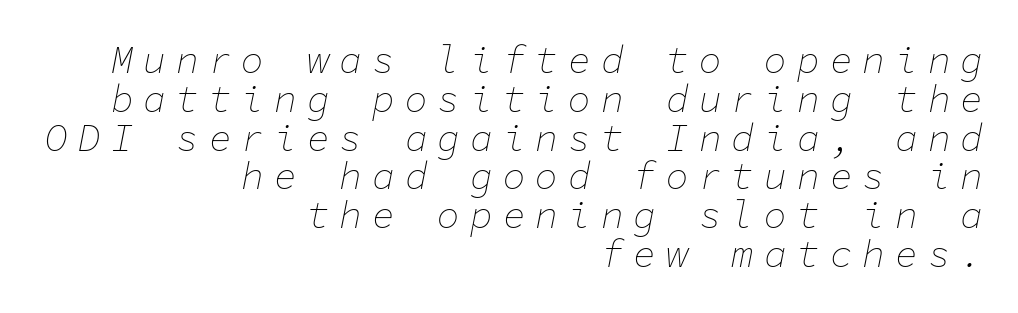
The image shows 38 px thin type, italic (leaning right), monospaced; set right-aligned, tight line spacing (1.02x), unusually wide letter spacing (+0.26 em), not underlined; low stroke contrast and a medium x-height.
